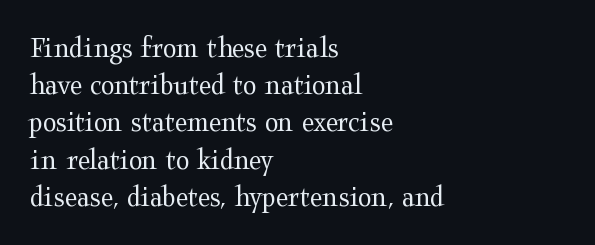
{"serif": "yes", "italic": "no", "bold": "no", "weight": "regular", "width": "wide", "stroke_contrast": "medium", "x_height": "medium", "monospaced": "no", "underline": "no", "align": "left", "line_spacing_ratio": 1.2, "letter_spacing": "normal", "letter_spacing_em": 0.0, "glyph_px": 31}
